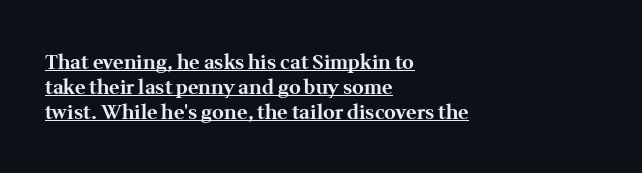
There is no visible air inserted between adjacent glyphs. Upright lettering throughout. Compared with a centered layout, this one pins lines to the left instead. Stroke thickness is high; the sample reads as a true bold. The rendering uses the underline text-decoration.
